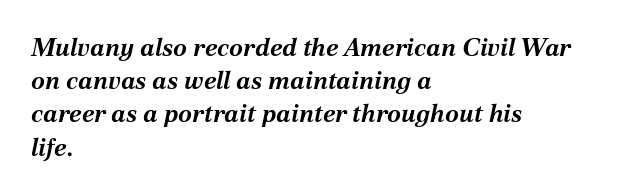
Q: Is the text bold? A: Yes.
Q: Is the text italic (slanted)? A: Yes, it leans right by about 12 degrees.
Q: Is the text underlined? A: No.
Q: How is the paragraph aligned? A: Left-aligned.
Q: Is the spacing between letters normal or unusually wide? A: Normal.
Q: Is the spacing between lines tight, normal or loose? A: Normal.
